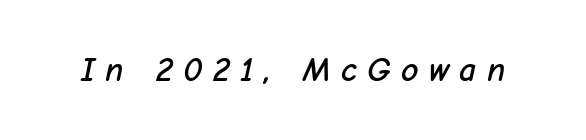
{"italic": "yes", "lean": "right", "slant_degrees": 12, "width": "normal", "stroke_contrast": "low", "x_height": "medium", "monospaced": "no", "underline": "no", "letter_spacing": "wide", "letter_spacing_em": 0.3, "glyph_px": 34}
